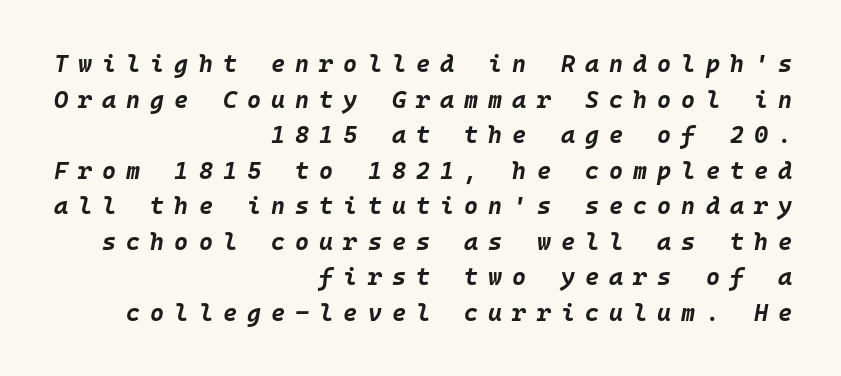
{"italic": "yes", "lean": "right", "slant_degrees": 10, "bold": "yes", "underline": "no", "align": "right", "line_spacing": "normal", "line_spacing_ratio": 1.48, "letter_spacing": "wide", "letter_spacing_em": 0.42, "glyph_px": 24}
